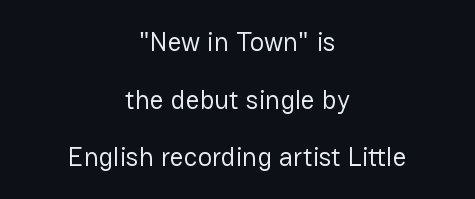
{"italic": "no", "bold": "no", "underline": "no", "align": "center", "line_spacing": "loose", "line_spacing_ratio": 2.13, "letter_spacing": "normal", "letter_spacing_em": 0.0, "glyph_px": 27}
